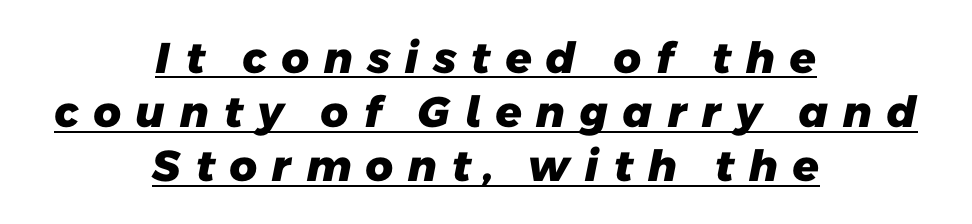
Q: Is the text bold? A: Yes.
Q: Is the typeface a serif or a sans-serif typeface? A: Sans-serif.
Q: Is the text underlined? A: Yes.
Q: How is the paragraph aligned? A: Centered.
Q: Is the spacing between letters normal or unusually wide? A: Unusually wide.
Q: Is the spacing between lines tight, normal or loose? A: Normal.
Q: Width (condensed, normal, or wide)? A: Normal.
Q: Stroke contrast? A: Low.
Q: x-height? A: Medium.
Q: Monospaced? A: No.
